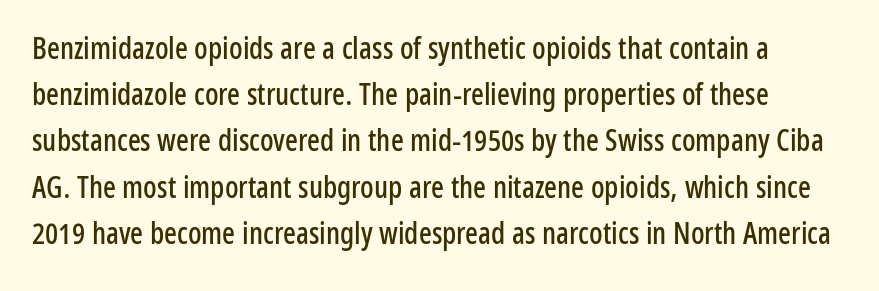
The gaps between neighbouring characters are ordinary and unremarkable. Do the letters lean? They stand straight. What's the leading like? Ordinary, nothing unusual. Bare-footed words on every line.
